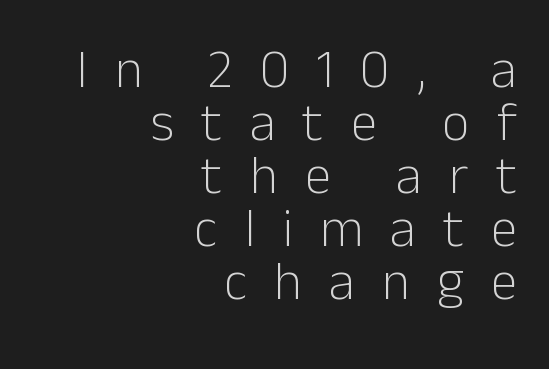
Q: Is the text bold? A: No.
Q: Is the text italic (slanted)? A: No, it is upright.
Q: Is the typeface a serif or a sans-serif typeface? A: Sans-serif.
Q: Is the text underlined? A: No.
Q: How is the paragraph aligned? A: Right-aligned.
Q: Is the spacing between letters normal or unusually wide? A: Unusually wide.
Q: Is the spacing between lines tight, normal or loose? A: Tight.
Q: Width (condensed, normal, or wide)? A: Normal.
Q: Stroke contrast? A: Low.
Q: x-height? A: Medium.
Q: Monospaced? A: No.
